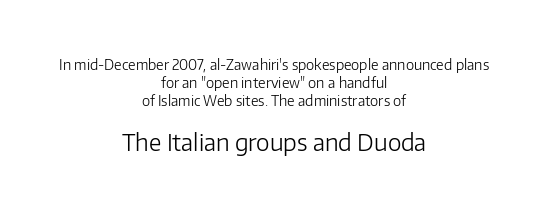
{"italic": "no", "bold": "no", "underline": "no", "align": "center", "line_spacing": "normal", "line_spacing_ratio": 1.27, "letter_spacing": "normal", "letter_spacing_em": 0.0, "larger_block": "second", "size_ratio": 1.64, "glyph_px": 23}
